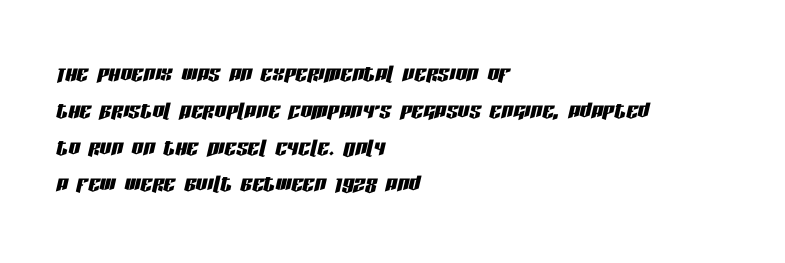
The image shows 29 px condensed type, italic (leaning right); set left-aligned, normal line spacing (1.27x), normal letter spacing, not underlined; low stroke contrast and a large x-height.
